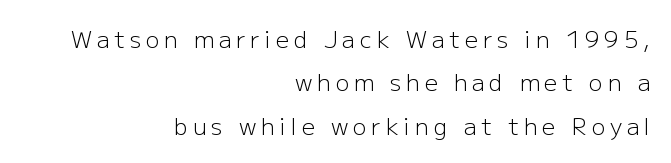
{"italic": "no", "bold": "no", "underline": "no", "align": "right", "line_spacing_ratio": 1.89, "letter_spacing": "wide", "letter_spacing_em": 0.21, "glyph_px": 23}
